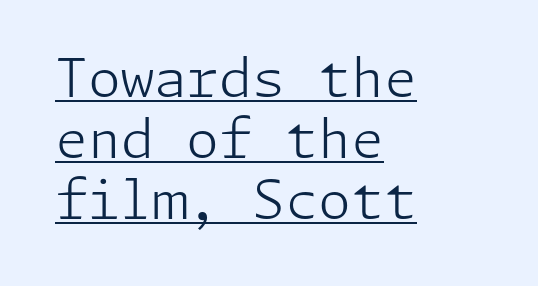
The image shows 53 px light sans-serif type, upright; set left-aligned, tight line spacing (1.15x), normal letter spacing, underlined; low stroke contrast and a medium x-height.
